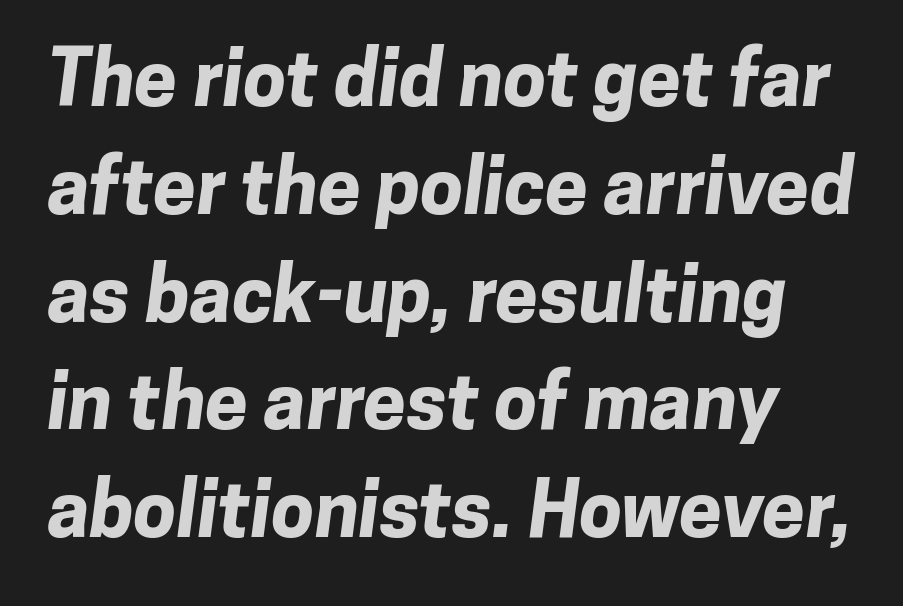
Q: Is the text bold? A: Yes.
Q: Is the typeface a serif or a sans-serif typeface? A: Sans-serif.
Q: Is the text underlined? A: No.
Q: Is the spacing between letters normal or unusually wide? A: Normal.
Q: Is the spacing between lines tight, normal or loose? A: Normal.
Q: Width (condensed, normal, or wide)? A: Normal.
Q: Stroke contrast? A: Low.
Q: x-height? A: Medium.
Q: Monospaced? A: No.
